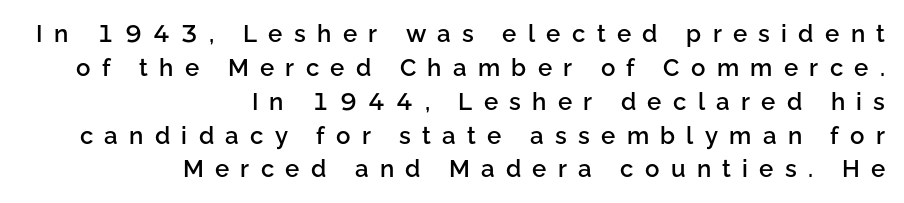
The image shows 24 px text type, upright; set right-aligned, normal line spacing (1.41x), unusually wide letter spacing (+0.47 em), not underlined.
